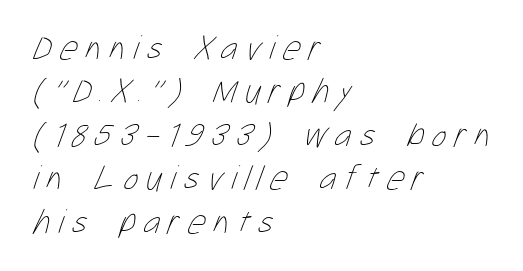
The image shows 35 px thin, condensed type; set left-aligned, line spacing 1.24x, unusually wide letter spacing (+0.23 em), not underlined; low stroke contrast and a medium x-height.
